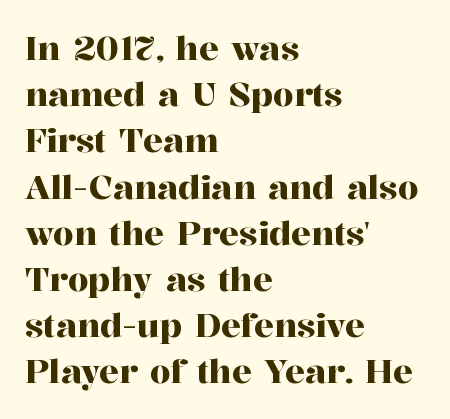
{"serif": "yes", "italic": "no", "width": "normal", "stroke_contrast": "high", "x_height": "medium", "monospaced": "no", "underline": "no", "align": "left", "line_spacing": "normal", "line_spacing_ratio": 1.4, "letter_spacing": "normal", "letter_spacing_em": 0.0, "glyph_px": 33}
